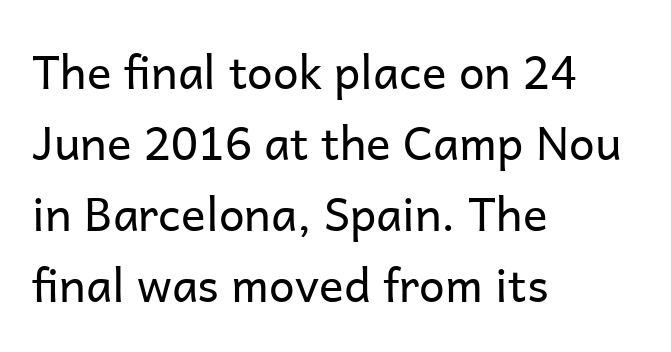
The image shows 46 px regular-weight sans-serif type, upright; set left-aligned, normal line spacing (1.54x), normal letter spacing, not underlined; low stroke contrast and a medium x-height.
